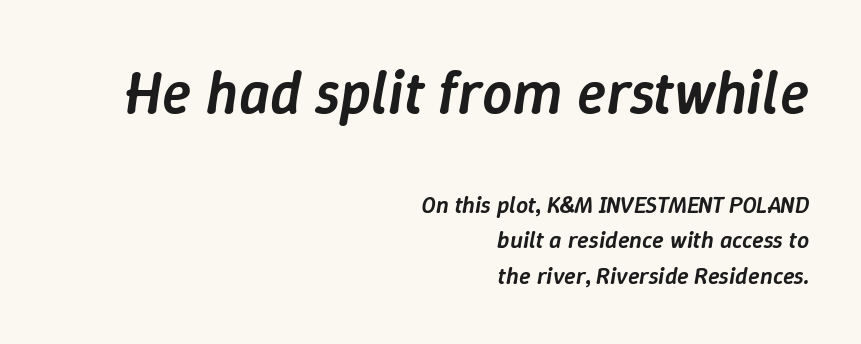
The axis of the letterforms is tilted away from vertical. Vertically, the passage feels balanced, rows spaced as you'd expect. Note: larger setting up top, smaller setting below. Visually the block forms a straight wall on the right and a jagged coastline on the left.
